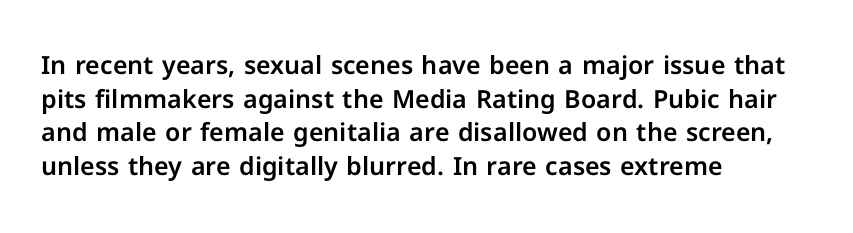
{"italic": "no", "underline": "no", "align": "left", "line_spacing": "normal", "line_spacing_ratio": 1.35, "letter_spacing": "normal", "letter_spacing_em": 0.0, "glyph_px": 25}
